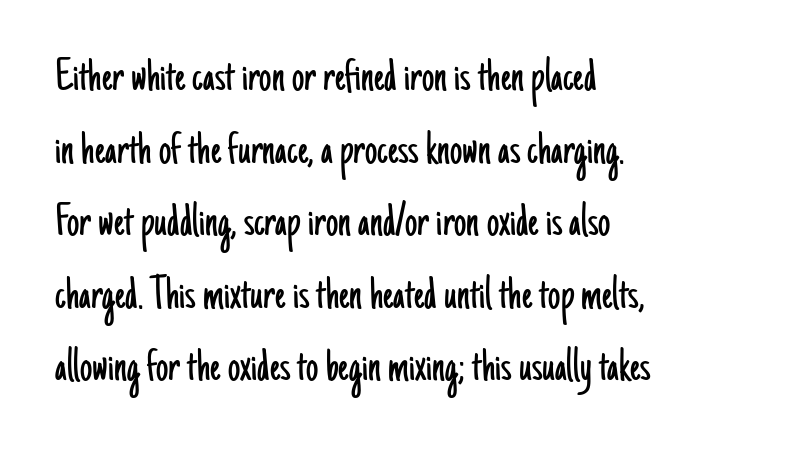
Q: Is the text bold? A: No.
Q: Is the text italic (slanted)? A: No, it is upright.
Q: Is the typeface a serif or a sans-serif typeface? A: Sans-serif.
Q: Is the text underlined? A: No.
Q: How is the paragraph aligned? A: Left-aligned.
Q: Is the spacing between letters normal or unusually wide? A: Normal.
Q: Is the spacing between lines tight, normal or loose? A: Normal.
Q: Width (condensed, normal, or wide)? A: Condensed.
Q: Stroke contrast? A: Low.
Q: x-height? A: Small.
Q: Monospaced? A: No.
